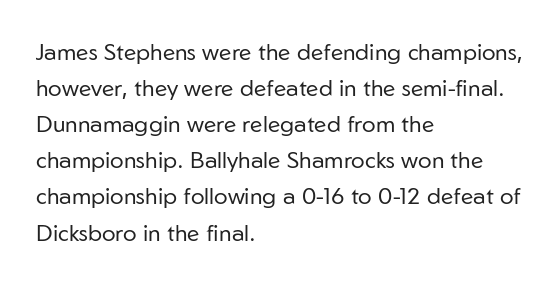
The image shows 23 px text type, upright; set left-aligned, normal line spacing (1.57x), normal letter spacing, not underlined.
